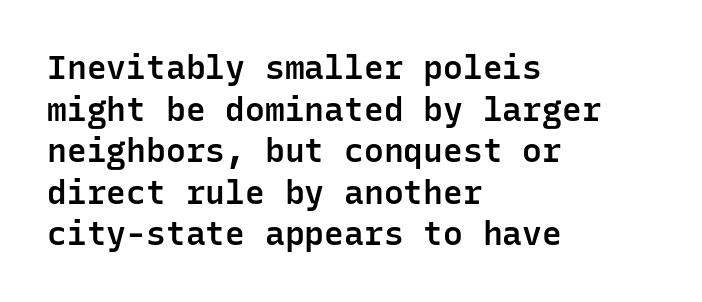
When letters stand straight like this, we call the style roman or upright. A typesetter would call this monospace, since all characters share one set width. Nobody drew a line under any word here. Grotesque or geometric, the face here clearly has no serifs. Inter-character spacing is left at the font's built-in metrics.
